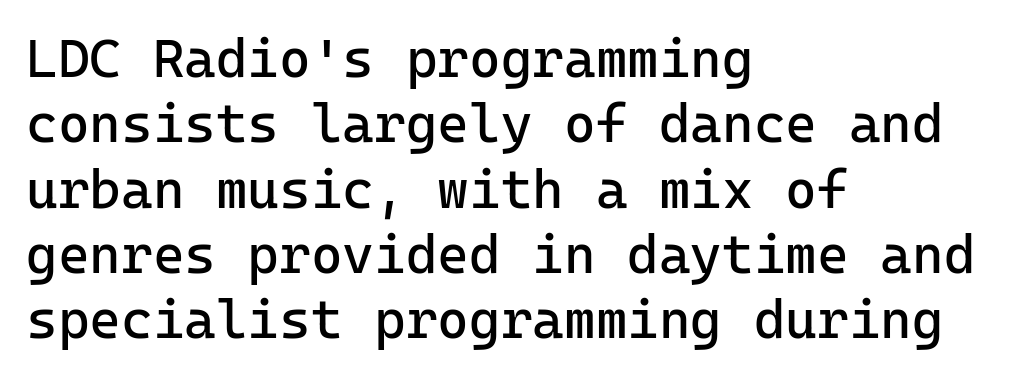
{"serif": "no", "italic": "no", "bold": "no", "weight": "regular", "width": "normal", "stroke_contrast": "low", "x_height": "medium", "monospaced": "yes", "underline": "no", "align": "left", "line_spacing_ratio": 1.21, "letter_spacing": "normal", "letter_spacing_em": 0.0, "glyph_px": 54}
